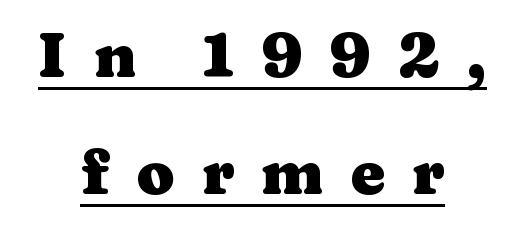
{"serif": "yes", "italic": "no", "bold": "yes", "weight": "heavy", "width": "wide", "stroke_contrast": "medium", "x_height": "medium", "monospaced": "no", "underline": "yes", "align": "center", "line_spacing_ratio": 1.88, "letter_spacing": "wide", "letter_spacing_em": 0.43, "glyph_px": 62}
